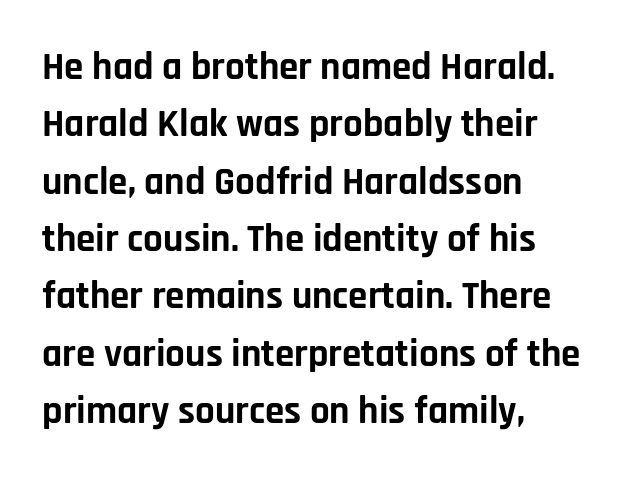
The image shows 39 px bold sans-serif type, upright; set left-aligned, normal line spacing (1.47x), normal letter spacing, not underlined; low stroke contrast and a large x-height.
